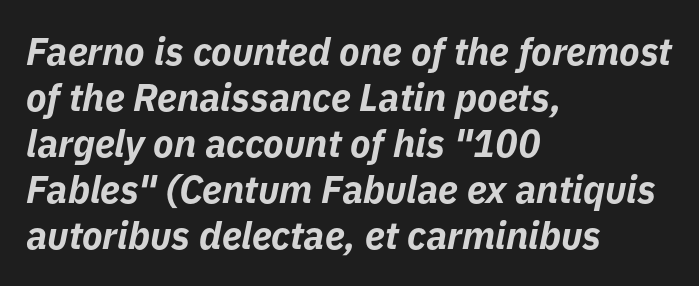
{"italic": "yes", "lean": "right", "slant_degrees": 11, "bold": "yes", "weight": "bold", "width": "normal", "stroke_contrast": "low", "x_height": "medium", "monospaced": "no", "underline": "no", "align": "left", "line_spacing_ratio": 1.21, "letter_spacing": "normal", "letter_spacing_em": 0.0, "glyph_px": 38}
